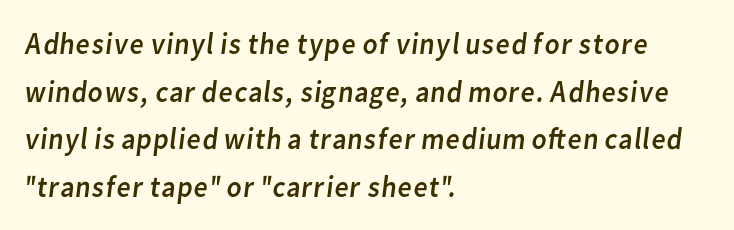
Q: Is the text bold? A: No.
Q: Is the typeface a serif or a sans-serif typeface? A: Sans-serif.
Q: Is the text underlined? A: No.
Q: How is the paragraph aligned? A: Left-aligned.
Q: Is the spacing between letters normal or unusually wide? A: Normal.
Q: Is the spacing between lines tight, normal or loose? A: Normal.
Q: Width (condensed, normal, or wide)? A: Normal.
Q: Stroke contrast? A: Low.
Q: x-height? A: Medium.
Q: Monospaced? A: No.
